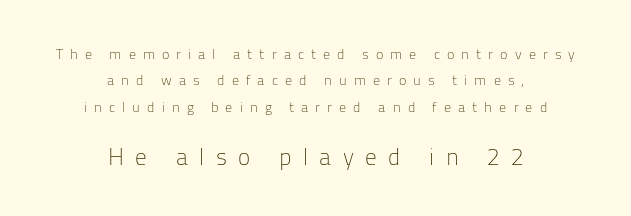
{"italic": "no", "bold": "no", "underline": "no", "align": "center", "line_spacing_ratio": 1.89, "letter_spacing": "wide", "letter_spacing_em": 0.5, "larger_block": "second", "size_ratio": 1.64, "glyph_px": 23}
